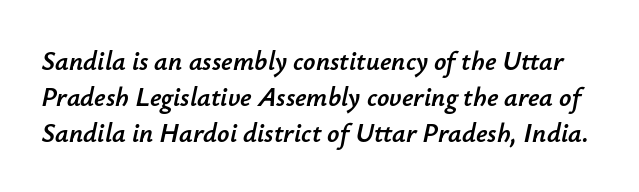
{"italic": "yes", "lean": "right", "slant_degrees": 12, "underline": "no", "line_spacing": "normal", "line_spacing_ratio": 1.34, "letter_spacing": "normal", "letter_spacing_em": 0.0, "glyph_px": 27}
